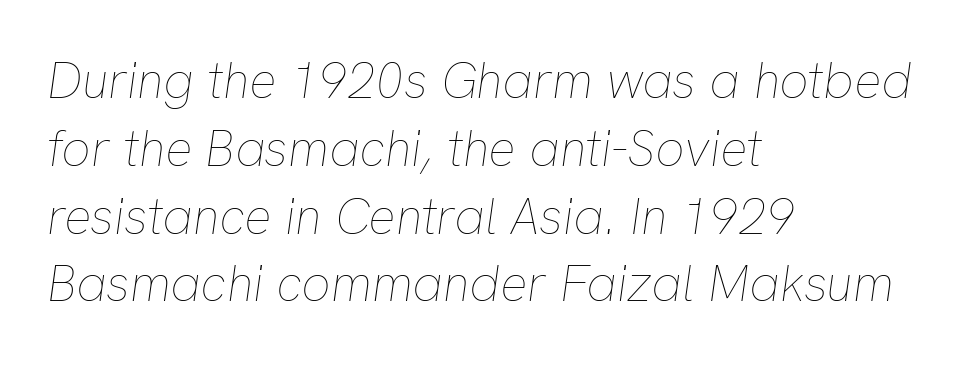
Q: Is the text bold? A: No.
Q: Is the text italic (slanted)? A: Yes, it leans right by about 8 degrees.
Q: Is the text underlined? A: No.
Q: How is the paragraph aligned? A: Left-aligned.
Q: Is the spacing between letters normal or unusually wide? A: Normal.
Q: Is the spacing between lines tight, normal or loose? A: Normal.
Q: Width (condensed, normal, or wide)? A: Normal.
Q: Stroke contrast? A: Low.
Q: x-height? A: Medium.
Q: Monospaced? A: No.
